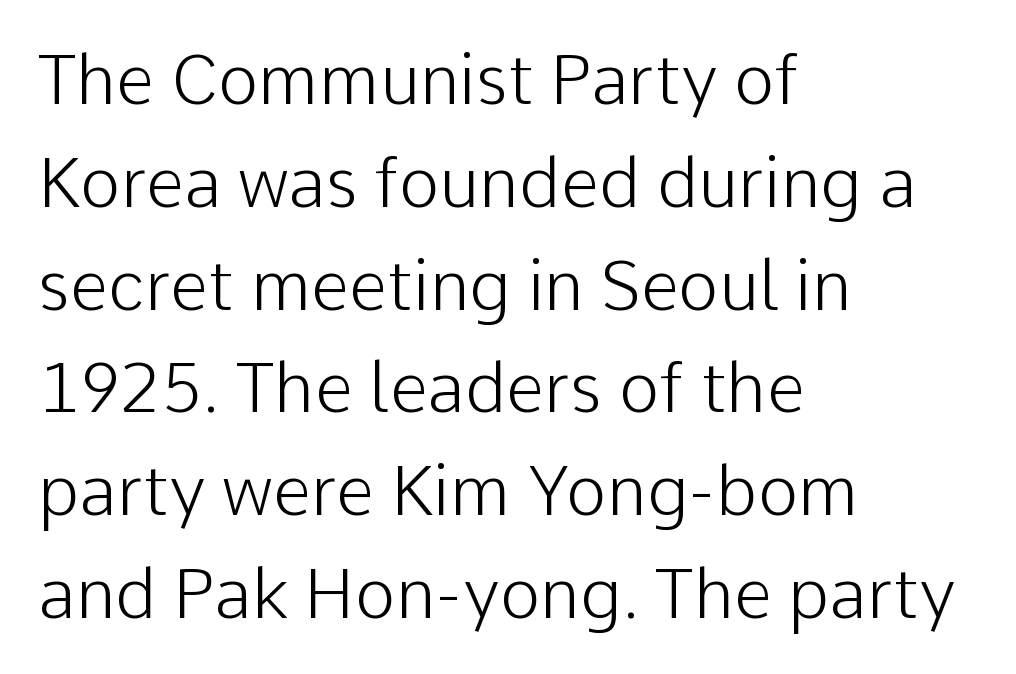
Q: Is the text bold? A: No.
Q: Is the text italic (slanted)? A: No, it is upright.
Q: Is the typeface a serif or a sans-serif typeface? A: Sans-serif.
Q: Is the text underlined? A: No.
Q: How is the paragraph aligned? A: Left-aligned.
Q: Is the spacing between letters normal or unusually wide? A: Normal.
Q: Is the spacing between lines tight, normal or loose? A: Normal.
Q: Width (condensed, normal, or wide)? A: Normal.
Q: Stroke contrast? A: Low.
Q: x-height? A: Medium.
Q: Monospaced? A: No.
